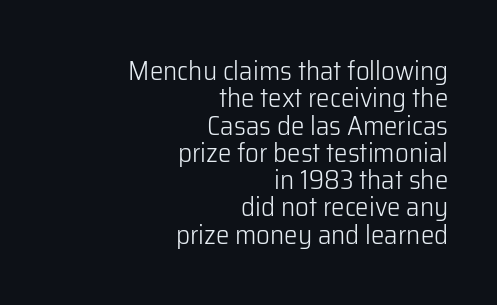
Q: Is the text bold? A: No.
Q: Is the text italic (slanted)? A: No, it is upright.
Q: Is the text underlined? A: No.
Q: How is the paragraph aligned? A: Right-aligned.
Q: Is the spacing between letters normal or unusually wide? A: Normal.
Q: Is the spacing between lines tight, normal or loose? A: Tight.
